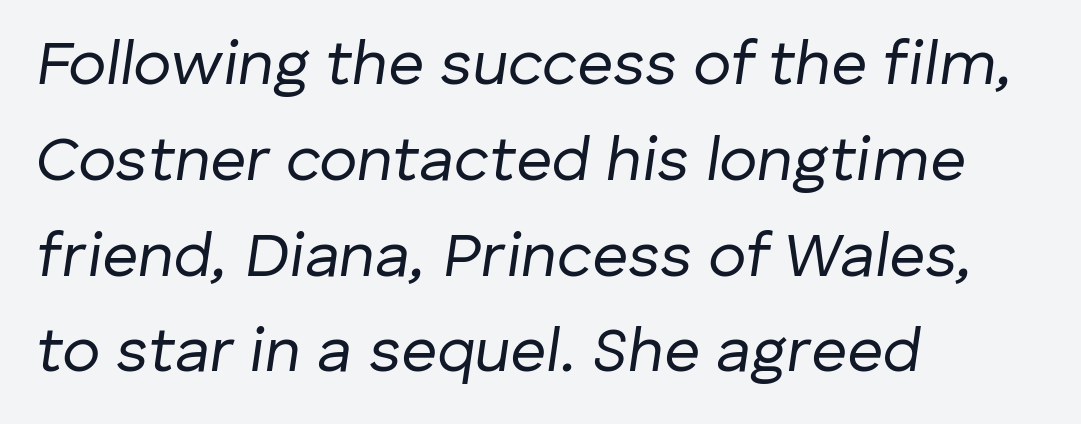
The image shows 63 px regular-weight type, italic (leaning right); set left-aligned, normal line spacing (1.52x), normal letter spacing, not underlined; low stroke contrast and a medium x-height.
